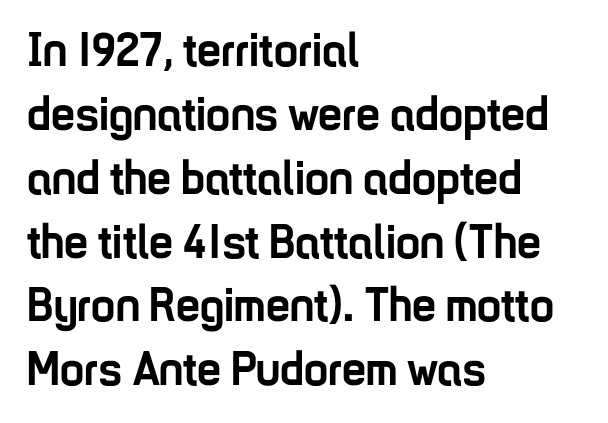
Q: Is the text bold? A: Yes.
Q: Is the text italic (slanted)? A: No, it is upright.
Q: Is the typeface a serif or a sans-serif typeface? A: Sans-serif.
Q: Is the text underlined? A: No.
Q: How is the paragraph aligned? A: Left-aligned.
Q: Is the spacing between letters normal or unusually wide? A: Normal.
Q: Is the spacing between lines tight, normal or loose? A: Normal.
Q: Width (condensed, normal, or wide)? A: Condensed.
Q: Stroke contrast? A: Low.
Q: x-height? A: Medium.
Q: Monospaced? A: No.
